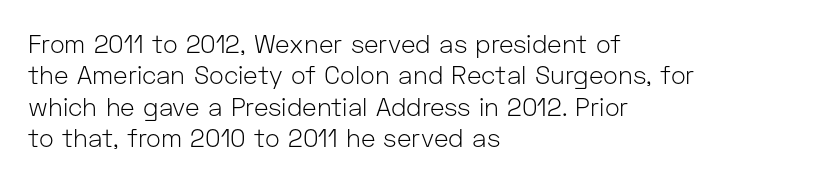
No letter is thick-stroked: the sample isn't bold. This is roman type, the default non-slanted kind. One glance says typical: line gaps are just what's usual. Plain, unruled lines of type. This sample is left-justified, so line endings fall wherever the words run out.
